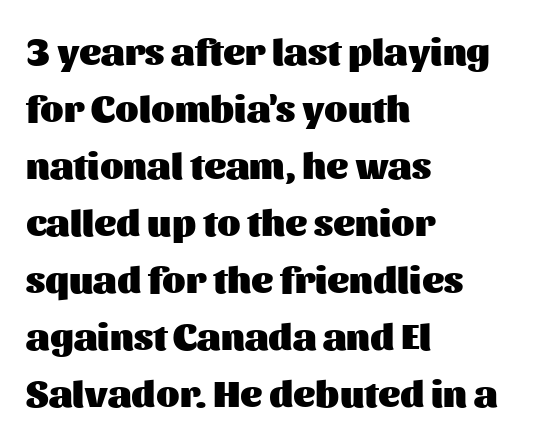
This rendering uses left alignment, leaving the right contour irregular. Glance below the letters and you will spot only blank space. This sample uses an upright cut, with every glyph sitting square on the baseline. The text was rendered using a sans face with plain stroke endings.
